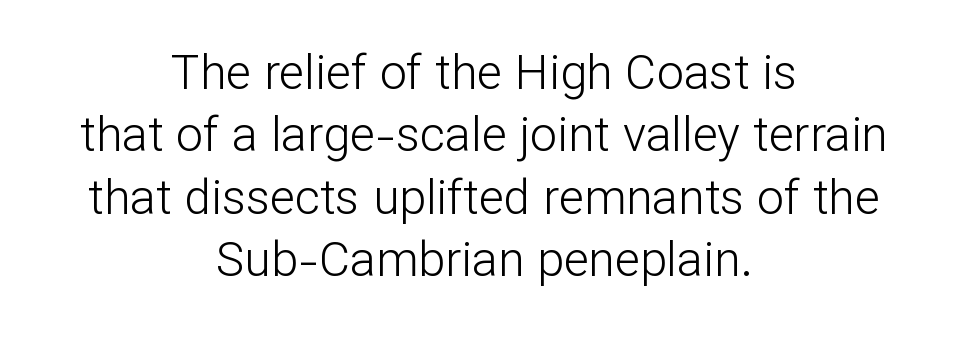
{"serif": "no", "italic": "no", "bold": "no", "weight": "light", "width": "normal", "stroke_contrast": "low", "x_height": "medium", "monospaced": "no", "underline": "no", "align": "center", "line_spacing": "normal", "line_spacing_ratio": 1.3, "letter_spacing": "normal", "letter_spacing_em": 0.0, "glyph_px": 48}
